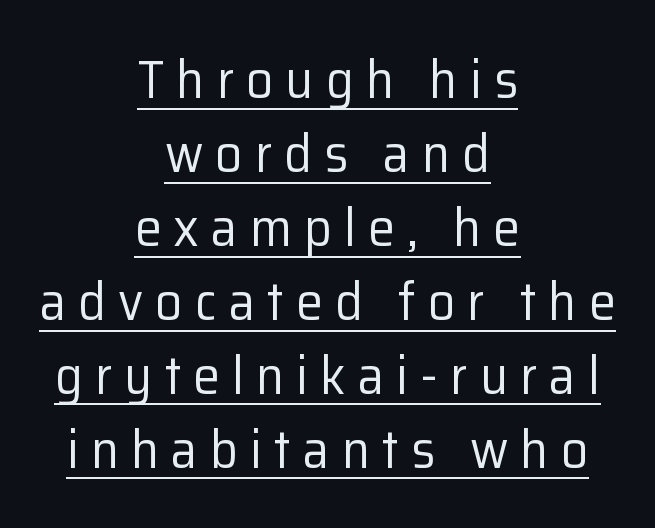
{"serif": "no", "italic": "no", "bold": "no", "weight": "regular", "width": "normal", "stroke_contrast": "low", "x_height": "medium", "monospaced": "no", "underline": "yes", "align": "center", "line_spacing": "normal", "line_spacing_ratio": 1.37, "letter_spacing": "wide", "letter_spacing_em": 0.22, "glyph_px": 54}
